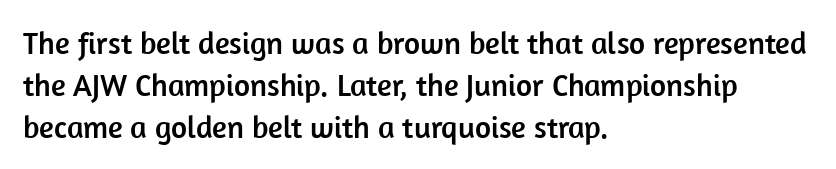
Each line starts at the same left margin while the right side varies. A typesetter would call this proportional, since set widths differ per character. Notice how descenders clear the ascenders below comfortably — that's standard leading. Descenders are the only things crossing below the line.
